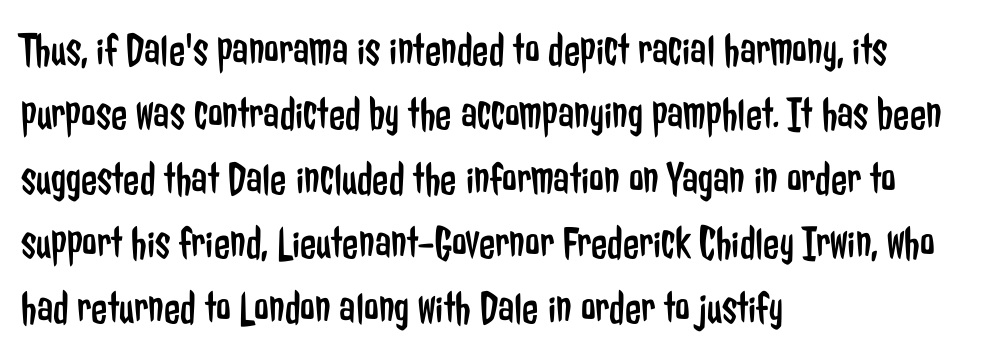
{"serif": "no", "italic": "no", "bold": "no", "weight": "regular", "width": "condensed", "stroke_contrast": "low", "x_height": "medium", "monospaced": "no", "underline": "no", "align": "left", "line_spacing": "normal", "line_spacing_ratio": 1.37, "letter_spacing": "normal", "letter_spacing_em": 0.0, "glyph_px": 47}
